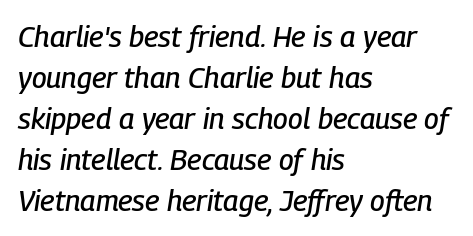
Q: Is the text italic (slanted)? A: Yes, it leans right by about 9 degrees.
Q: Is the text underlined? A: No.
Q: How is the paragraph aligned? A: Left-aligned.
Q: Is the spacing between letters normal or unusually wide? A: Normal.
Q: Is the spacing between lines tight, normal or loose? A: Normal.
Q: Width (condensed, normal, or wide)? A: Condensed.
Q: Stroke contrast? A: Low.
Q: x-height? A: Medium.
Q: Monospaced? A: No.
